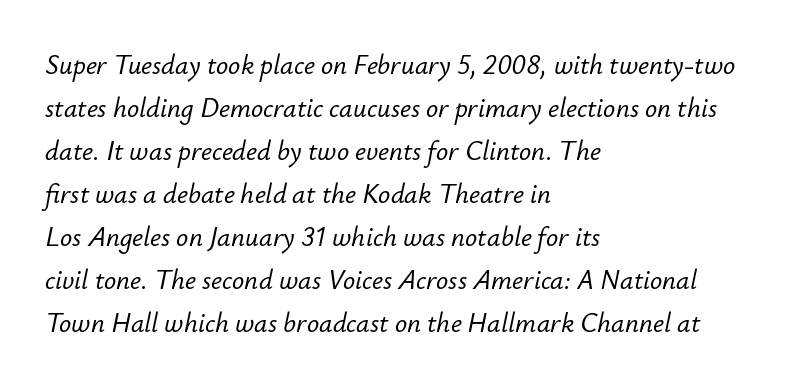
Q: Is the text italic (slanted)? A: Yes, it leans right by about 12 degrees.
Q: Is the text underlined? A: No.
Q: How is the paragraph aligned? A: Left-aligned.
Q: Is the spacing between letters normal or unusually wide? A: Normal.
Q: Is the spacing between lines tight, normal or loose? A: Normal.
